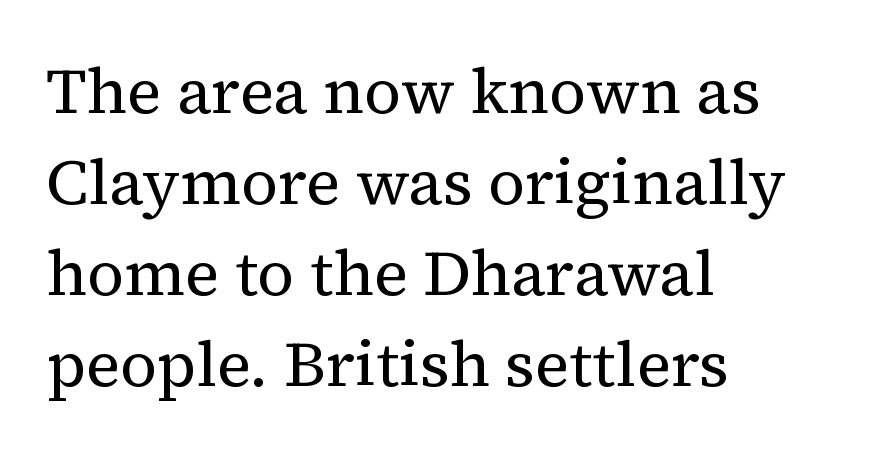
Normally led — the rows are evenly, conventionally spaced. One-word summary of the alignment: left. Note: serifs present on the glyphs. No heavy texture on the line: the type isn't bold.
